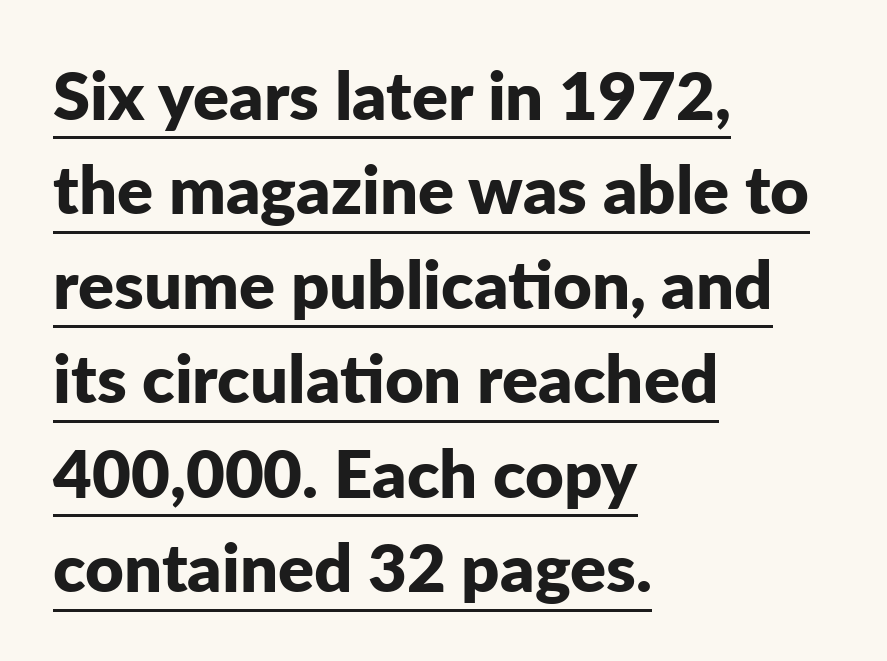
Q: Is the text bold? A: Yes.
Q: Is the text italic (slanted)? A: No, it is upright.
Q: Is the typeface a serif or a sans-serif typeface? A: Sans-serif.
Q: Is the text underlined? A: Yes.
Q: How is the paragraph aligned? A: Left-aligned.
Q: Is the spacing between letters normal or unusually wide? A: Normal.
Q: Is the spacing between lines tight, normal or loose? A: Normal.
Q: Width (condensed, normal, or wide)? A: Normal.
Q: Stroke contrast? A: Low.
Q: x-height? A: Medium.
Q: Monospaced? A: No.
